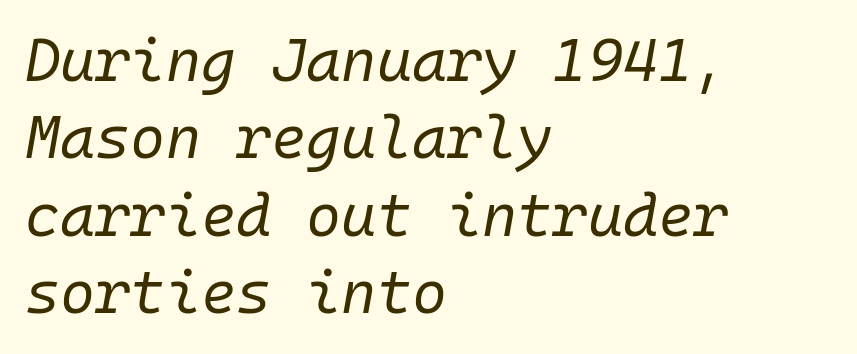
The image shows 60 px regular-weight type, italic (leaning right), monospaced; set left-aligned, normal line spacing (1.29x), normal letter spacing, not underlined; low stroke contrast and a medium x-height.
